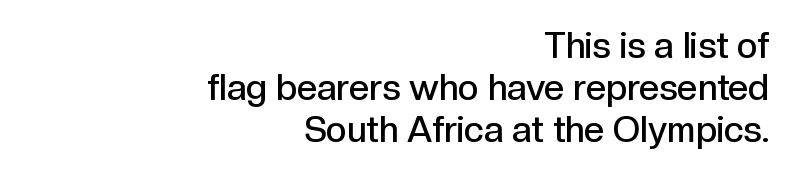
The glyphs have the mass of a demibold cut, below bold. The letters advance in unequal steps, a hallmark of proportional type. These lines keep a tight, regular rhythm from letter to letter. One-word summary of the alignment: right. The words here are not underlined. Every character sits straight up, as roman type does.
